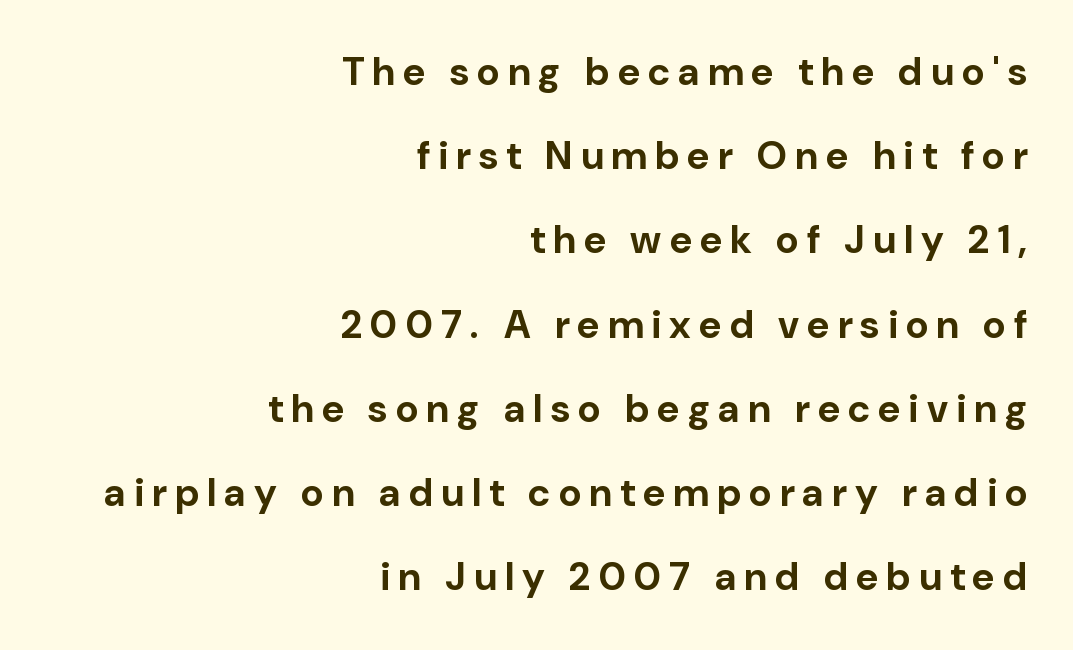
Q: Is the text bold? A: Yes.
Q: Is the text italic (slanted)? A: No, it is upright.
Q: Is the typeface a serif or a sans-serif typeface? A: Sans-serif.
Q: Is the text underlined? A: No.
Q: How is the paragraph aligned? A: Right-aligned.
Q: Is the spacing between letters normal or unusually wide? A: Unusually wide.
Q: Is the spacing between lines tight, normal or loose? A: Loose.
Q: Width (condensed, normal, or wide)? A: Normal.
Q: Stroke contrast? A: Low.
Q: x-height? A: Medium.
Q: Monospaced? A: No.
